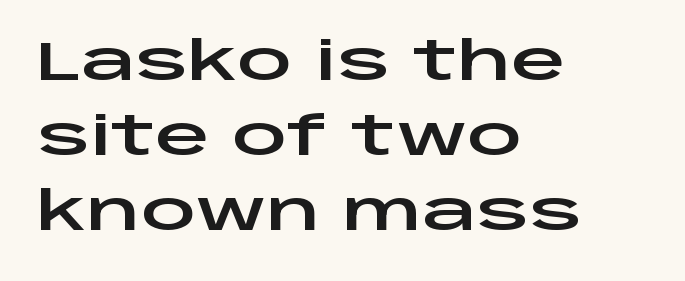
The rendering anchors every line to the left-hand side. Typographically, this falls in the sans-serif category. This sample uses plain, unmodified letter spacing. Does the lettering tilt? It doesn't — this is upright. Is this a fixed-width face? No — the glyphs have proportional, varying widths. Line spacing here is normal.
